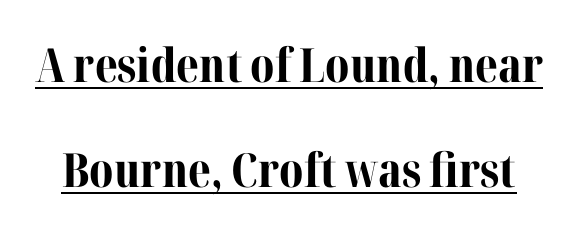
{"serif": "yes", "italic": "no", "bold": "yes", "weight": "bold", "width": "normal", "stroke_contrast": "medium", "x_height": "medium", "monospaced": "no", "underline": "yes", "line_spacing": "loose", "line_spacing_ratio": 2.23, "letter_spacing": "normal", "letter_spacing_em": 0.0, "glyph_px": 47}
